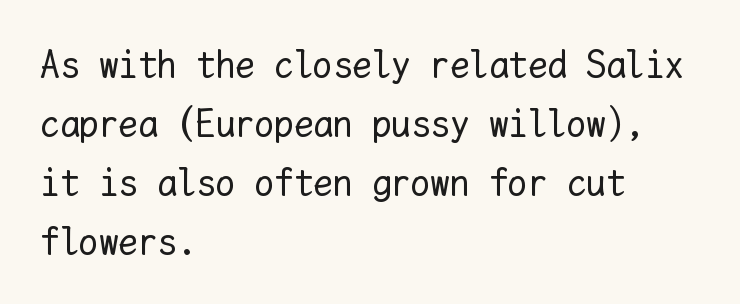
Q: Is the text bold? A: No.
Q: Is the text italic (slanted)? A: No, it is upright.
Q: Is the text underlined? A: No.
Q: How is the paragraph aligned? A: Left-aligned.
Q: Is the spacing between letters normal or unusually wide? A: Normal.
Q: Is the spacing between lines tight, normal or loose? A: Normal.
Q: Width (condensed, normal, or wide)? A: Normal.
Q: Stroke contrast? A: Low.
Q: x-height? A: Medium.
Q: Monospaced? A: Yes.
